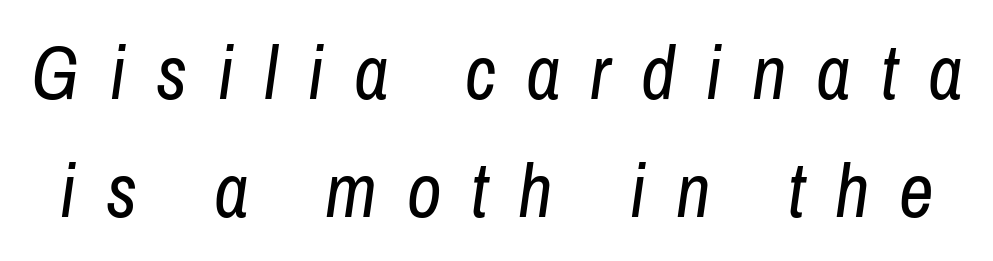
Q: Is the text bold? A: No.
Q: Is the text italic (slanted)? A: Yes, it leans right by about 8 degrees.
Q: Is the text underlined? A: No.
Q: Is the spacing between letters normal or unusually wide? A: Unusually wide.
Q: Is the spacing between lines tight, normal or loose? A: Normal.
Q: Width (condensed, normal, or wide)? A: Condensed.
Q: Stroke contrast? A: Low.
Q: x-height? A: Medium.
Q: Monospaced? A: No.
